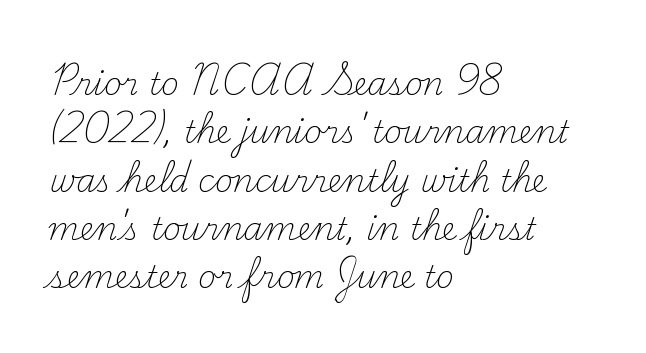
Do the characters align in a grid? No, the font is proportional. The foot of each line stays bare and open. The designer left line spacing at the default.
